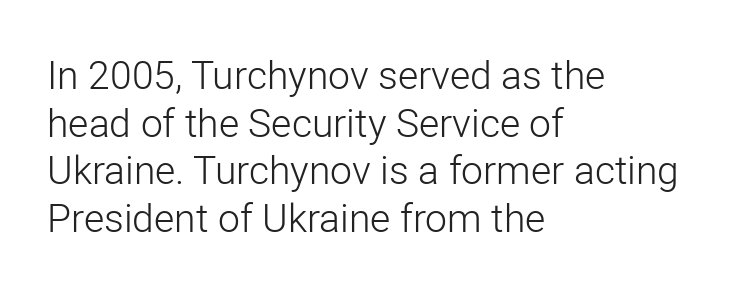
Q: Is the text bold? A: No.
Q: Is the text italic (slanted)? A: No, it is upright.
Q: Is the typeface a serif or a sans-serif typeface? A: Sans-serif.
Q: Is the text underlined? A: No.
Q: How is the paragraph aligned? A: Left-aligned.
Q: Is the spacing between letters normal or unusually wide? A: Normal.
Q: Width (condensed, normal, or wide)? A: Normal.
Q: Stroke contrast? A: Low.
Q: x-height? A: Medium.
Q: Monospaced? A: No.
